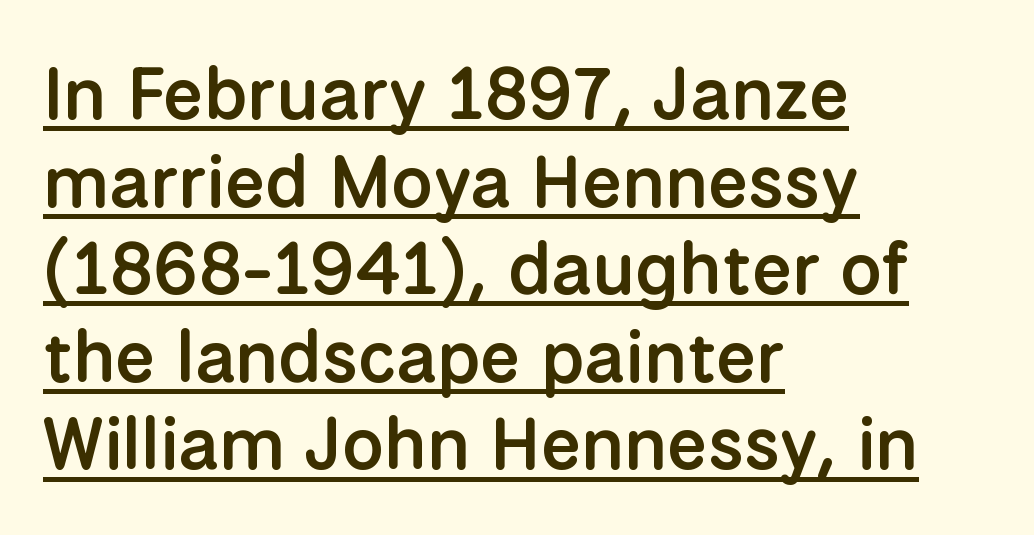
The image shows 73 px semibold sans-serif type, upright; set left-aligned, line spacing 1.2x, normal letter spacing, underlined; low stroke contrast and a medium x-height.
